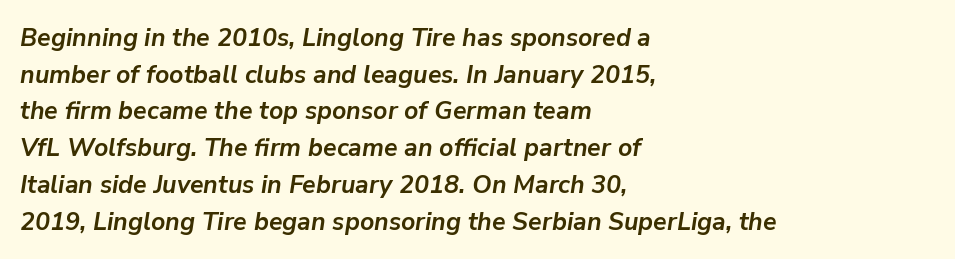
{"italic": "yes", "lean": "right", "slant_degrees": 9, "bold": "yes", "underline": "no", "align": "left", "line_spacing": "normal", "line_spacing_ratio": 1.47, "letter_spacing": "normal", "letter_spacing_em": 0.0, "glyph_px": 25}
